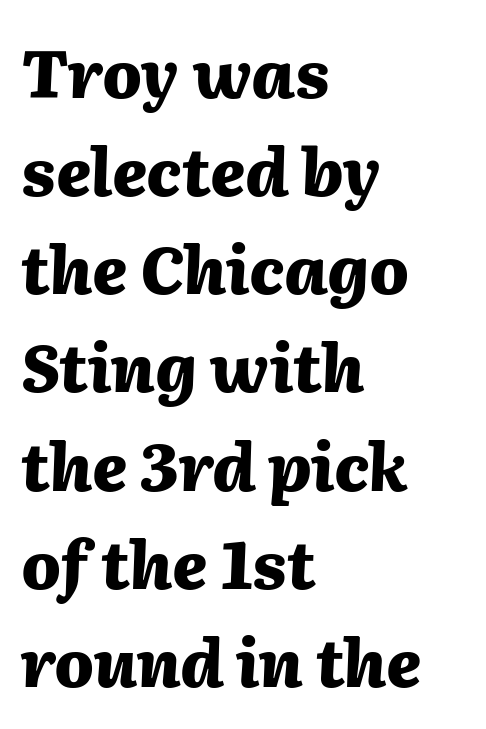
{"italic": "yes", "lean": "right", "slant_degrees": 2, "bold": "yes", "weight": "heavy", "width": "normal", "stroke_contrast": "medium", "x_height": "medium", "monospaced": "no", "underline": "no", "align": "left", "line_spacing": "normal", "line_spacing_ratio": 1.51, "letter_spacing": "normal", "letter_spacing_em": 0.0, "glyph_px": 65}
